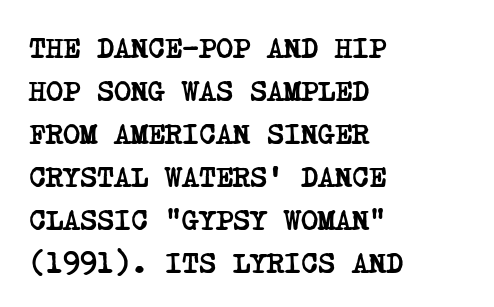
{"serif": "yes", "bold": "yes", "weight": "semibold", "width": "condensed", "stroke_contrast": "low", "x_height": "large", "underline": "no", "align": "left", "line_spacing": "normal", "line_spacing_ratio": 1.48, "letter_spacing": "normal", "letter_spacing_em": 0.0, "glyph_px": 29}
